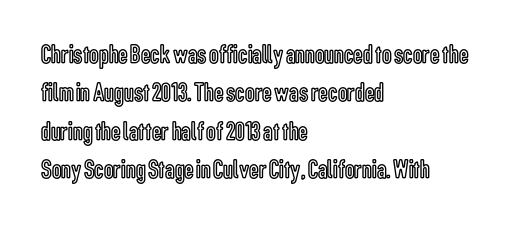
The image shows 27 px text type, upright; set left-aligned, normal line spacing (1.42x), normal letter spacing, not underlined.
